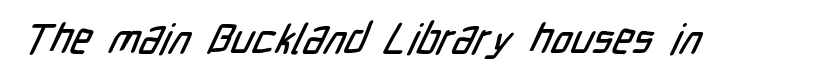
{"serif": "no", "width": "condensed", "stroke_contrast": "low", "x_height": "medium", "monospaced": "no", "underline": "no", "letter_spacing": "normal", "letter_spacing_em": 0.0, "glyph_px": 42}
